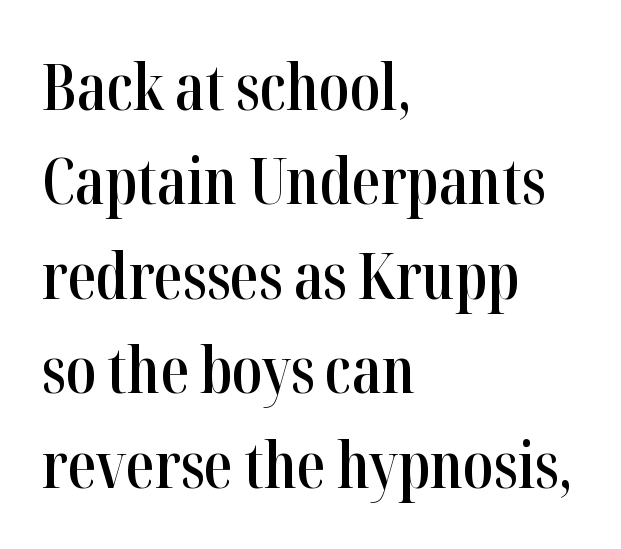
{"serif": "yes", "italic": "no", "bold": "semi", "weight": "semibold", "width": "condensed", "stroke_contrast": "high", "x_height": "medium", "monospaced": "no", "underline": "no", "align": "left", "line_spacing": "normal", "line_spacing_ratio": 1.5, "letter_spacing": "normal", "letter_spacing_em": 0.0, "glyph_px": 63}
